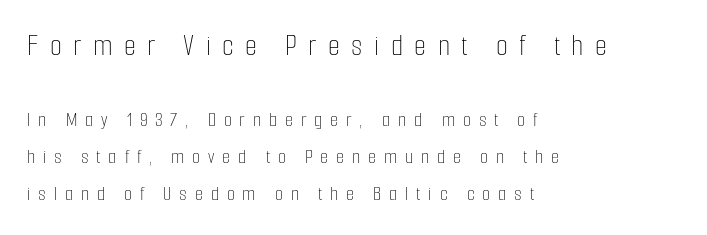
Q: Is the text bold? A: No.
Q: Is the text italic (slanted)? A: No, it is upright.
Q: Is the text underlined? A: No.
Q: How is the paragraph aligned? A: Left-aligned.
Q: Is the spacing between letters normal or unusually wide? A: Unusually wide.
Q: Which block of text is set in a larger size, the first (top) or the second (bottom)? A: The first (top) one.
Q: Width (condensed, normal, or wide)? A: Condensed.
Q: Stroke contrast? A: Low.
Q: x-height? A: Medium.
Q: Monospaced? A: No.
